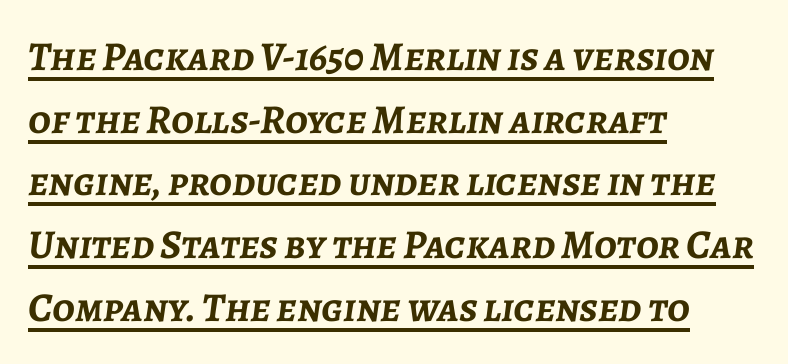
If you drew a ruler down the left edge, every line would touch it. A rule runs beneath these lines of type. Is the type slanted? Yes — the strokes lean at a clear angle. The leading is moderate, giving the passage an even texture.
